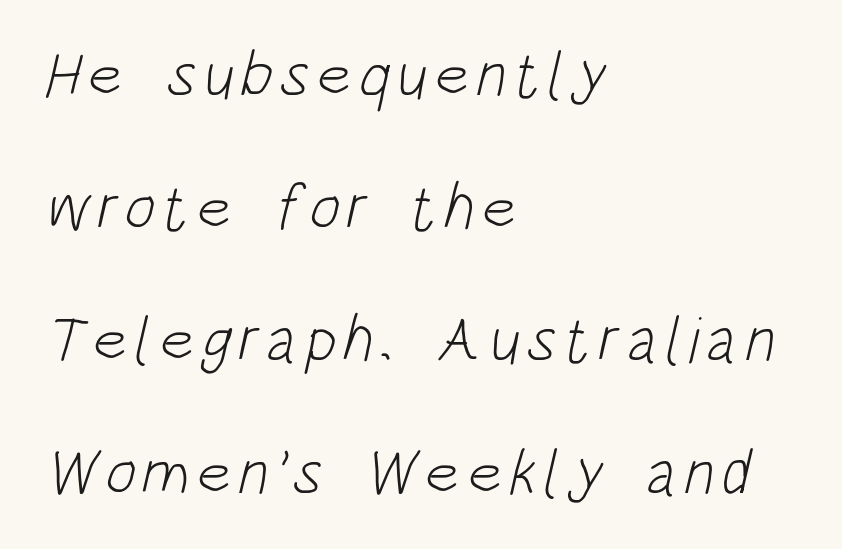
The image shows 65 px light, condensed sans-serif type; set left-aligned, loose line spacing (2.04x), not underlined; low stroke contrast and a large x-height.
